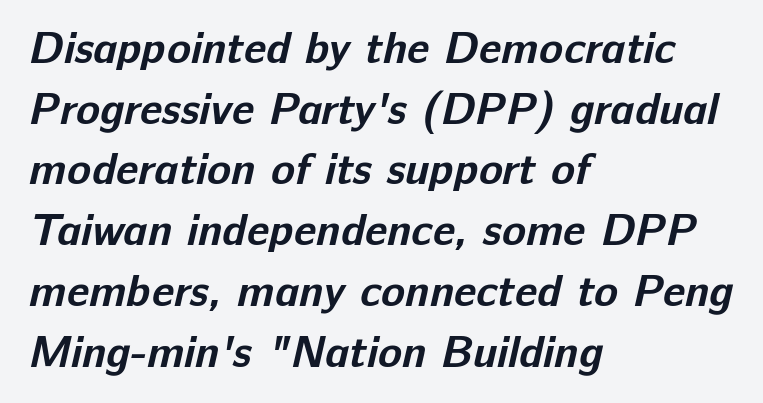
The text was rendered using a sans face with plain stroke endings. The space between consecutive lines is moderate. Every row of glyphs begins at an identical x-position on the left. The face used here is proportionally spaced, like ordinary book or web type. The passage shown is emphatically bold. Descenders are the only things crossing below the line.
